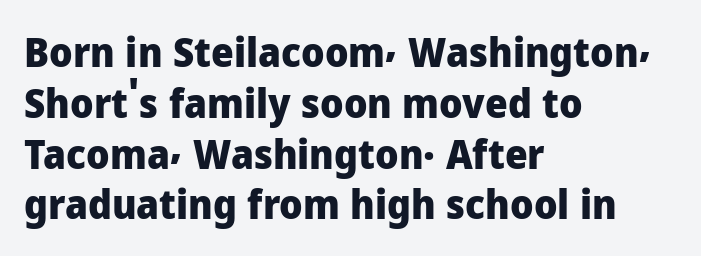
Q: Is the text bold? A: Yes.
Q: Is the text italic (slanted)? A: No, it is upright.
Q: Is the typeface a serif or a sans-serif typeface? A: Sans-serif.
Q: Is the text underlined? A: No.
Q: How is the paragraph aligned? A: Left-aligned.
Q: Is the spacing between letters normal or unusually wide? A: Normal.
Q: Is the spacing between lines tight, normal or loose? A: Normal.
Q: Width (condensed, normal, or wide)? A: Normal.
Q: Stroke contrast? A: Low.
Q: x-height? A: Medium.
Q: Monospaced? A: No.
